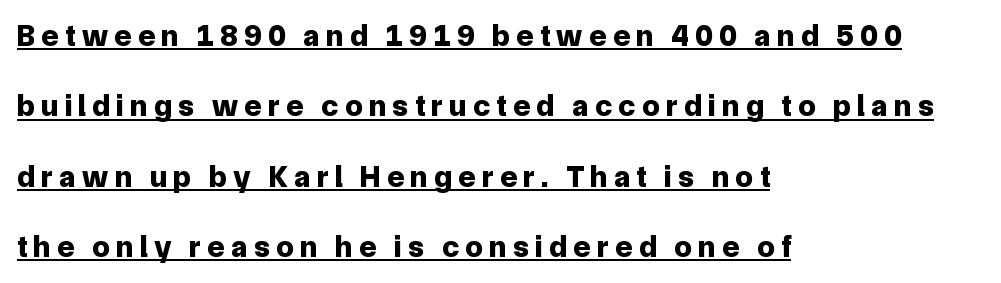
The image shows 31 px bold sans-serif type, upright; set left-aligned, loose line spacing (2.27x), unusually wide letter spacing (+0.21 em), underlined; low stroke contrast and a medium x-height.
